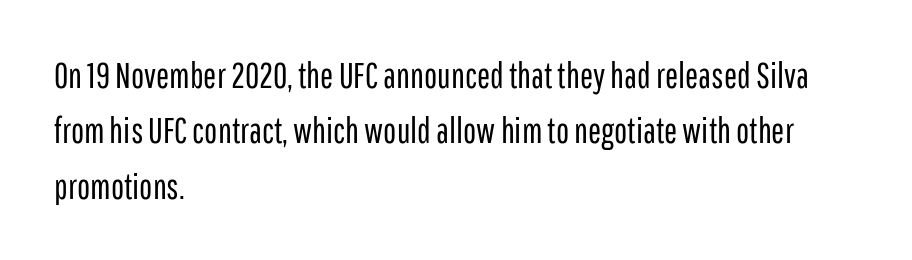
The space beneath each line is pristine and unruled. Posture: vertical. Spacing between characters is what you'd get straight out of the box. A light-to-regular cut is what we see here. Stroke terminals: plain, sans-serif.
